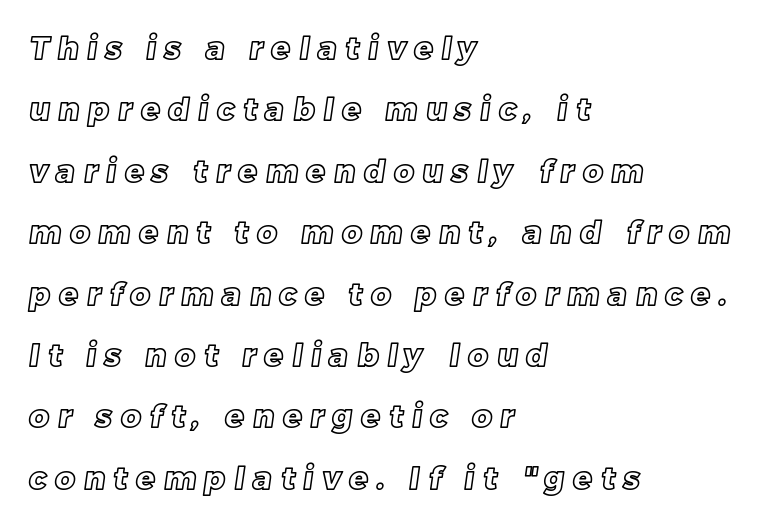
Q: Is the text underlined? A: No.
Q: How is the paragraph aligned? A: Left-aligned.
Q: Is the spacing between letters normal or unusually wide? A: Unusually wide.
Q: Is the spacing between lines tight, normal or loose? A: Loose.
Q: Width (condensed, normal, or wide)? A: Normal.
Q: x-height? A: Large.
Q: Monospaced? A: No.
